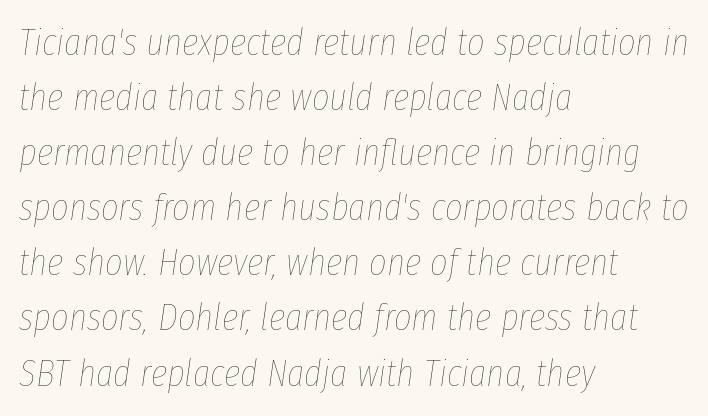
The image shows 38 px thin, condensed type, italic (leaning right); set left-aligned, normal line spacing (1.45x), normal letter spacing, not underlined; low stroke contrast and a medium x-height.
